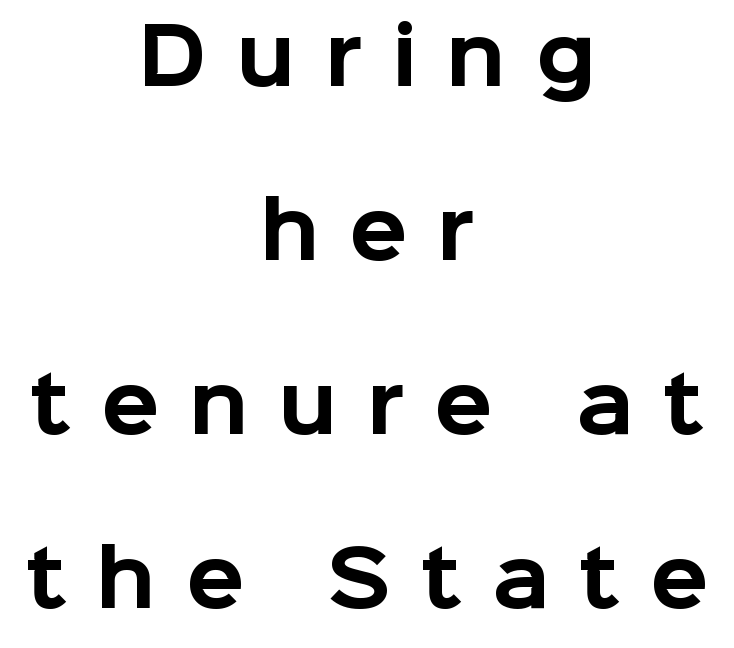
One-word summary of the alignment: center. Characters follow at a spacing far wider than the type designer built in. This is roman type, the default non-slanted kind. Loosely led — the rows are spread out.
